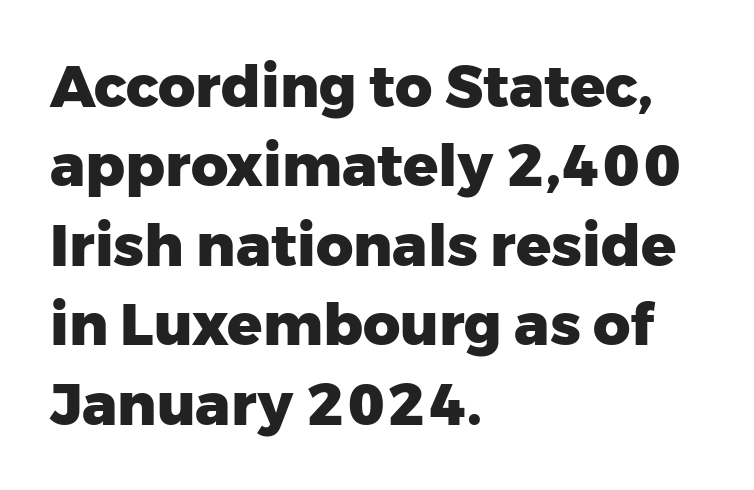
The image shows 58 px heavy sans-serif type, upright; set left-aligned, normal line spacing (1.37x), normal letter spacing, not underlined; low stroke contrast and a medium x-height.
